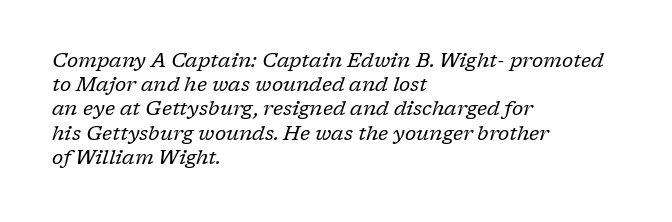
No word sits above an underline. The gaps between neighbouring characters are ordinary and unremarkable. Which margin do the lines hug? The left one — the right edge is uneven. Stems and bowls with no extra thickness — not bold. Yep, that's italic — everything's leaning.
